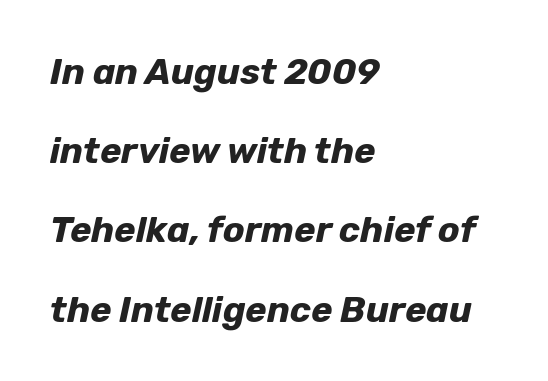
{"italic": "yes", "lean": "right", "slant_degrees": 12, "bold": "yes", "weight": "bold", "width": "normal", "stroke_contrast": "low", "x_height": "medium", "monospaced": "no", "underline": "no", "align": "left", "line_spacing": "loose", "line_spacing_ratio": 2.2, "letter_spacing": "normal", "letter_spacing_em": 0.0, "glyph_px": 36}
